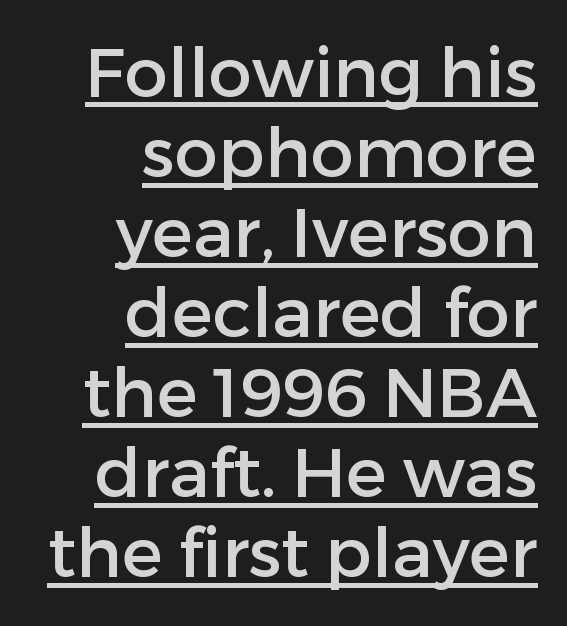
The image shows 69 px sans-serif type, upright; set right-aligned, line spacing 1.16x, normal letter spacing, underlined; low stroke contrast and a medium x-height.
